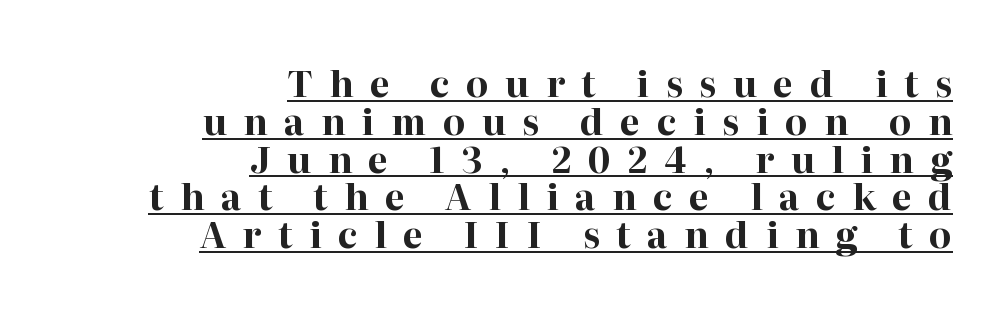
Q: Is the text bold? A: Yes.
Q: Is the text italic (slanted)? A: No, it is upright.
Q: Is the typeface a serif or a sans-serif typeface? A: Serif.
Q: Is the text underlined? A: Yes.
Q: How is the paragraph aligned? A: Right-aligned.
Q: Is the spacing between letters normal or unusually wide? A: Unusually wide.
Q: Is the spacing between lines tight, normal or loose? A: Tight.
Q: Width (condensed, normal, or wide)? A: Normal.
Q: Stroke contrast? A: High.
Q: x-height? A: Medium.
Q: Monospaced? A: No.
